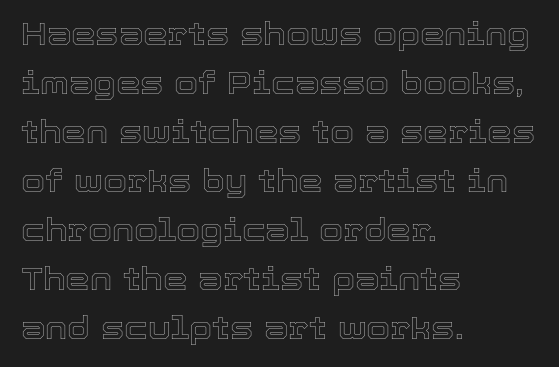
{"italic": "no", "width": "normal", "x_height": "medium", "monospaced": "no", "underline": "no", "align": "left", "line_spacing": "normal", "line_spacing_ratio": 1.58, "letter_spacing": "normal", "letter_spacing_em": 0.0, "glyph_px": 31}
